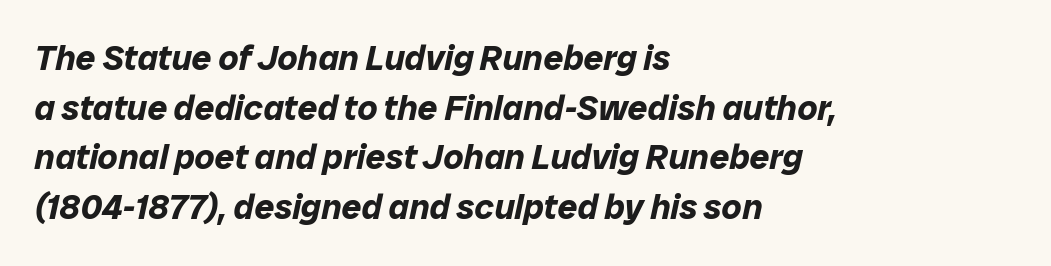
{"italic": "yes", "lean": "right", "slant_degrees": 12, "bold": "yes", "weight": "bold", "width": "normal", "stroke_contrast": "low", "x_height": "medium", "monospaced": "no", "underline": "no", "align": "left", "line_spacing": "normal", "line_spacing_ratio": 1.42, "letter_spacing": "normal", "letter_spacing_em": 0.0, "glyph_px": 35}
